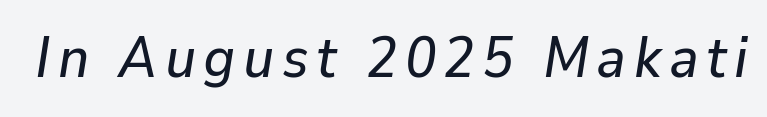
Q: Is the text italic (slanted)? A: Yes, it leans right by about 9 degrees.
Q: Is the text underlined? A: No.
Q: Width (condensed, normal, or wide)? A: Normal.
Q: Stroke contrast? A: Low.
Q: x-height? A: Medium.
Q: Monospaced? A: No.
